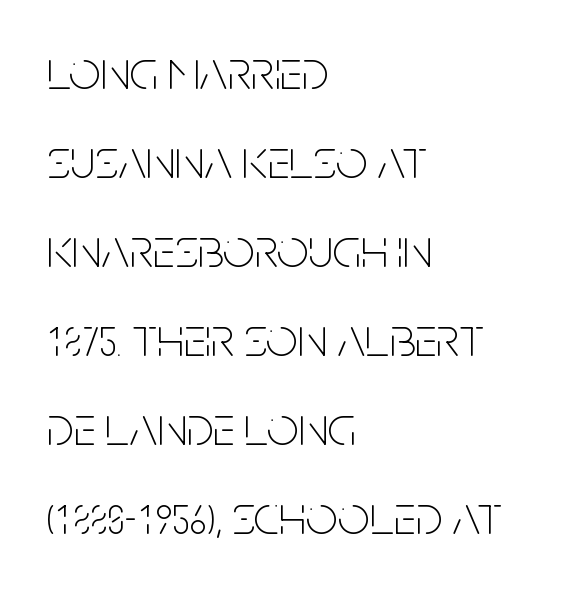
Underline: absent. Proportional: the letters do not fall into vertical columns. The font's upright variant was chosen for this text. What's the leading like? Ordinary, nothing unusual.
